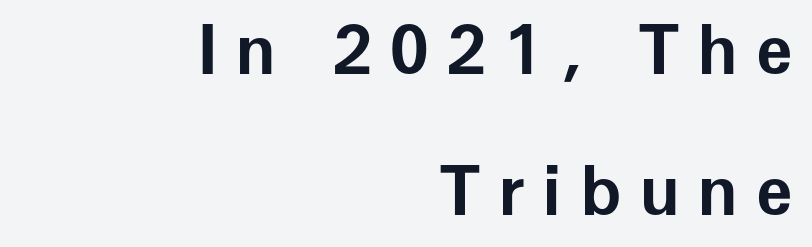
Q: Is the text bold? A: Yes.
Q: Is the text italic (slanted)? A: No, it is upright.
Q: Is the typeface a serif or a sans-serif typeface? A: Sans-serif.
Q: Is the text underlined? A: No.
Q: How is the paragraph aligned? A: Right-aligned.
Q: Is the spacing between letters normal or unusually wide? A: Unusually wide.
Q: Is the spacing between lines tight, normal or loose? A: Loose.
Q: Width (condensed, normal, or wide)? A: Normal.
Q: Stroke contrast? A: Low.
Q: x-height? A: Medium.
Q: Monospaced? A: No.
